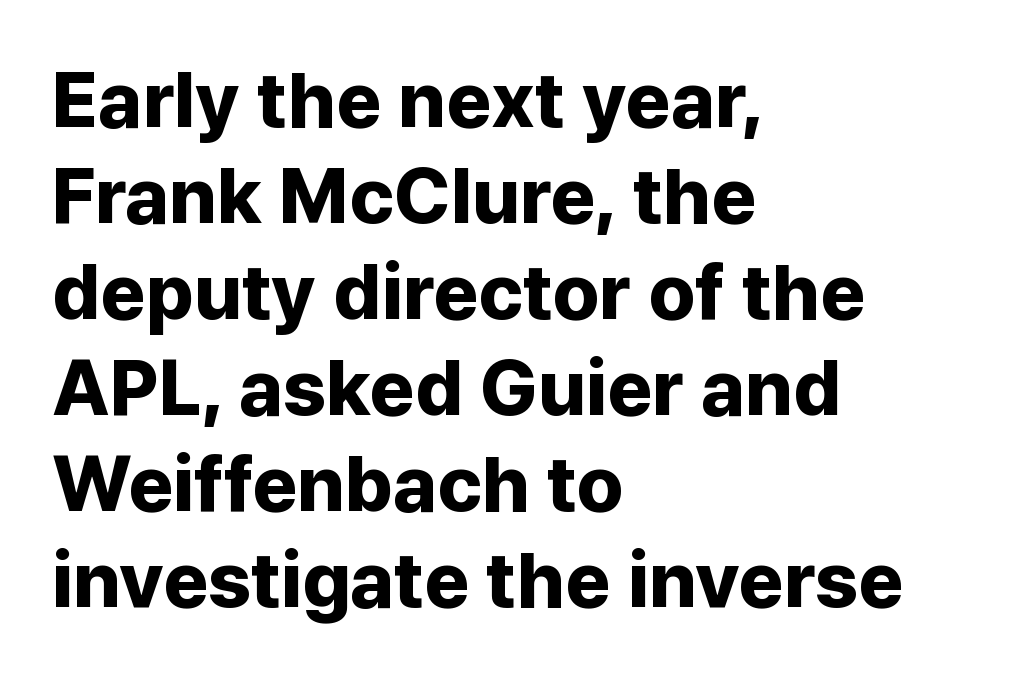
The image shows 78 px bold sans-serif type, upright; set left-aligned, line spacing 1.23x, normal letter spacing, not underlined; low stroke contrast and a medium x-height.
